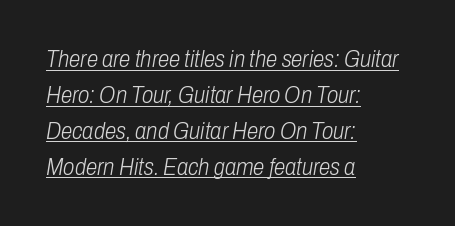
Q: Is the text bold? A: No.
Q: Is the text italic (slanted)? A: Yes, it leans right by about 10 degrees.
Q: Is the text underlined? A: Yes.
Q: How is the paragraph aligned? A: Left-aligned.
Q: Is the spacing between letters normal or unusually wide? A: Normal.
Q: Is the spacing between lines tight, normal or loose? A: Normal.
